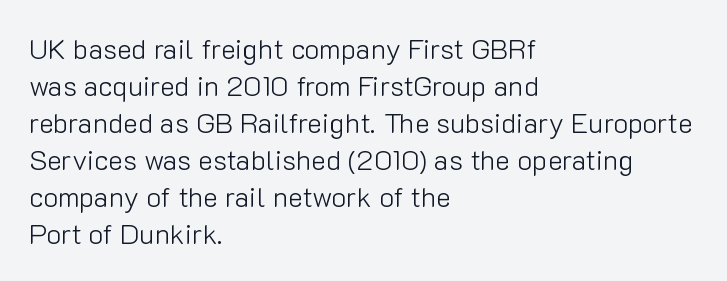
The image shows 28 px light sans-serif type, upright; set left-aligned, normal line spacing (1.32x), normal letter spacing, not underlined; low stroke contrast and a medium x-height.
